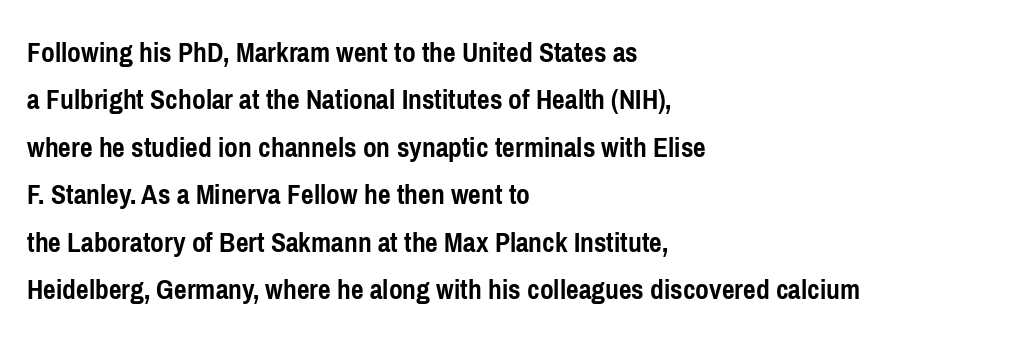
Q: Is the text bold? A: Yes.
Q: Is the text italic (slanted)? A: No, it is upright.
Q: Is the typeface a serif or a sans-serif typeface? A: Sans-serif.
Q: Is the text underlined? A: No.
Q: How is the paragraph aligned? A: Left-aligned.
Q: Is the spacing between letters normal or unusually wide? A: Normal.
Q: Is the spacing between lines tight, normal or loose? A: Normal.
Q: Width (condensed, normal, or wide)? A: Condensed.
Q: Stroke contrast? A: Low.
Q: x-height? A: Medium.
Q: Monospaced? A: No.
